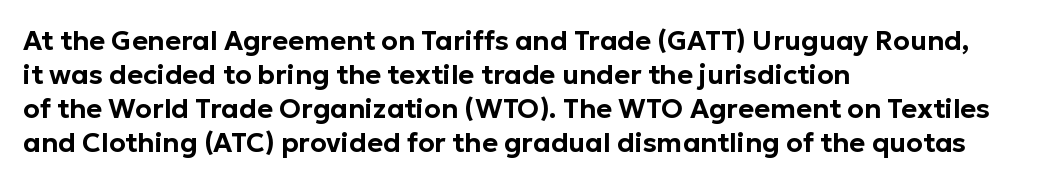
This sample uses plain, unmodified letter spacing. The setting favours the left margin, as ordinary paragraphs usually do. Does the lettering tilt? It doesn't — this is upright. Is there much room between lines? A standard amount, neither cramped nor airy.
